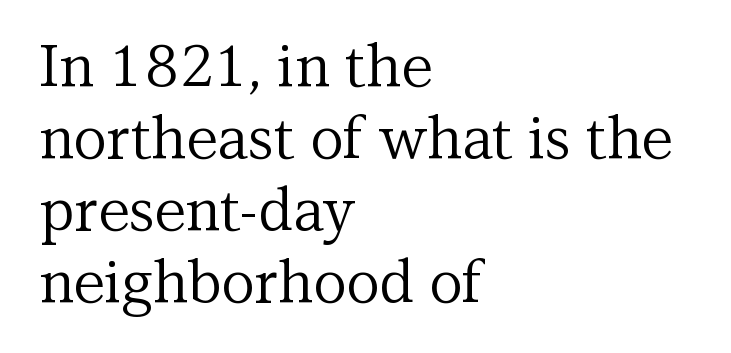
{"serif": "yes", "italic": "no", "bold": "no", "weight": "regular", "width": "normal", "stroke_contrast": "medium", "x_height": "medium", "monospaced": "no", "underline": "no", "align": "left", "line_spacing_ratio": 1.24, "letter_spacing": "normal", "letter_spacing_em": 0.0, "glyph_px": 58}
